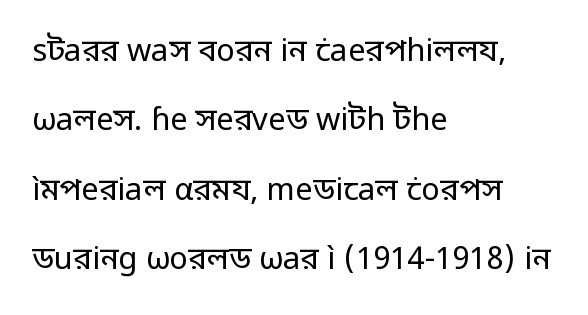
The face used here is a sans, in the tradition of grotesques and geometrics. Caption: standard tracking, unaltered. Think of a printed novel: that variable character pitch is what you see here. Rule under the text: the space is simply empty.
